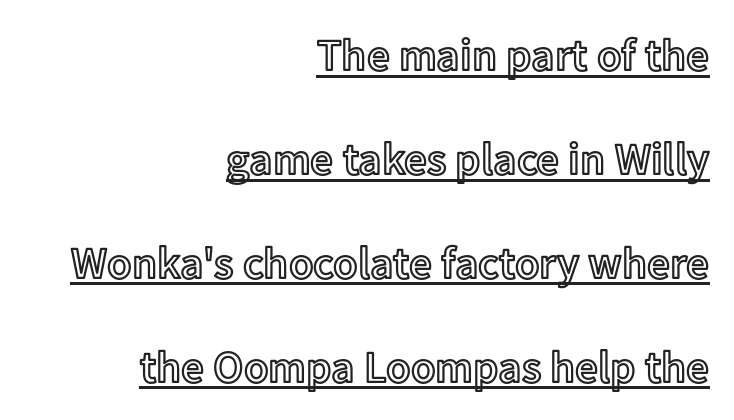
The image shows 45 px text type, upright; set right-aligned, loose line spacing (2.31x), normal letter spacing, underlined; a medium x-height.
